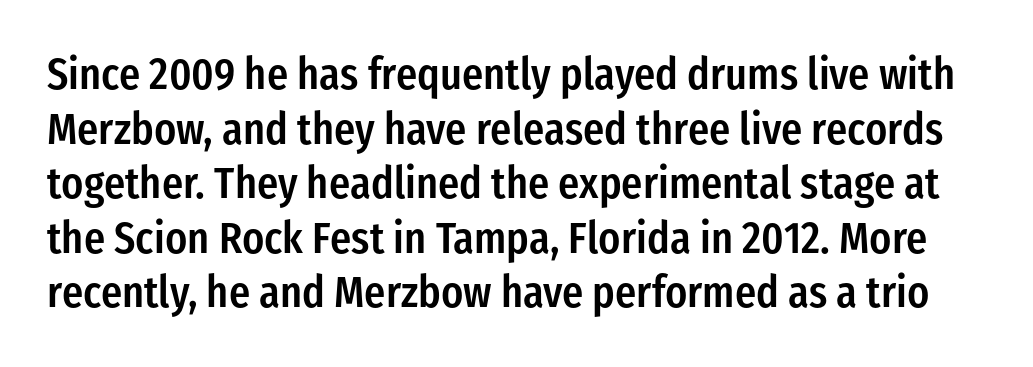
Q: Is the text bold? A: Semi-bold.
Q: Is the text italic (slanted)? A: No, it is upright.
Q: Is the typeface a serif or a sans-serif typeface? A: Sans-serif.
Q: Is the text underlined? A: No.
Q: Is the spacing between letters normal or unusually wide? A: Normal.
Q: Width (condensed, normal, or wide)? A: Condensed.
Q: Stroke contrast? A: Low.
Q: x-height? A: Medium.
Q: Monospaced? A: No.
